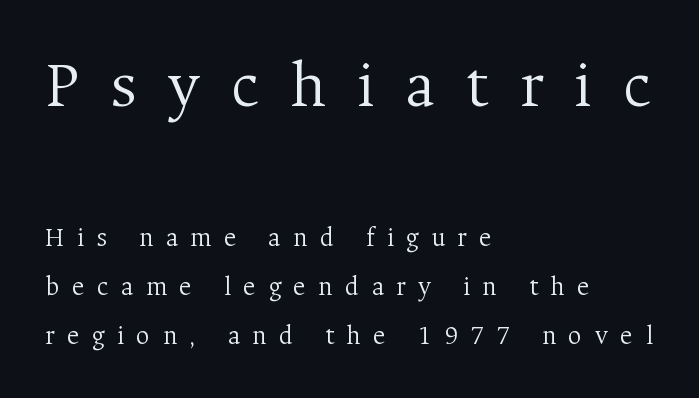
The image shows 67 px light serif type, upright; set left-aligned, line spacing 1.82x, unusually wide letter spacing (+0.46 em), not underlined; the first (top) block is 2.48x larger; medium stroke contrast and a medium x-height.
